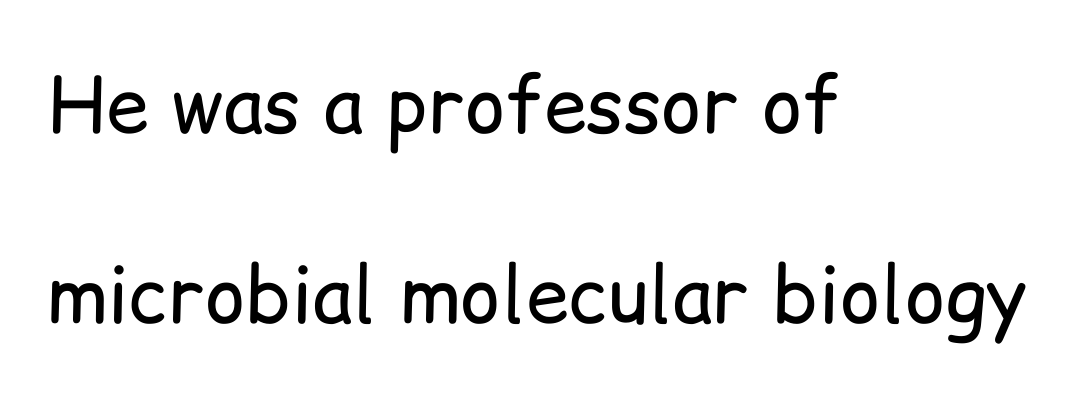
The lettering holds an erect, upright posture throughout. Nothing heavy about these letters — not bold at all. These lines keep a tight, regular rhythm from letter to letter. Horizontal alignment here is leftward, the default for most running prose.
